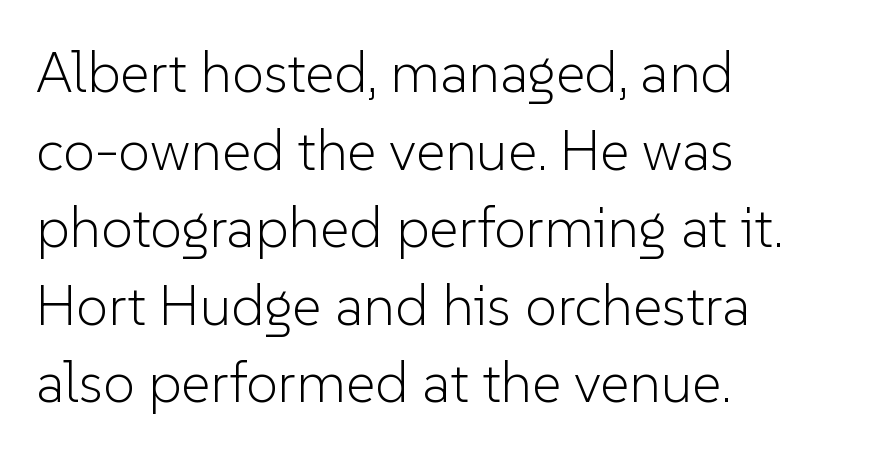
Where is the straight margin? On the left. Character widths vary here, with narrow letters taking less room than wide ones. Posture: upright roman. Underline: absent. Characters follow at the spacing the type designer built in.
